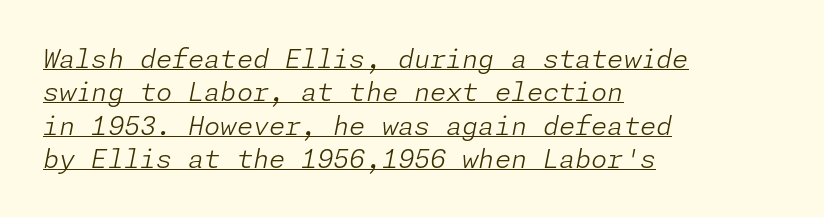
Standard letterfit; no display-style spreading of the glyphs. Notice how descenders clear the ascenders below comfortably — that's standard leading. Heaviness? Minimal to ordinary, like unemphasized prose. The glyphs are accompanied by a horizontal stroke just below them. The letters are slanted; this is an italic face.
